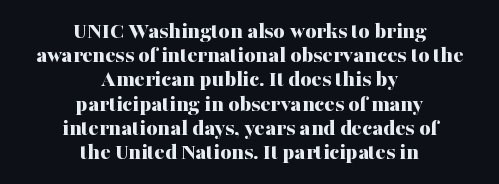
{"italic": "no", "bold": "yes", "underline": "no", "align": "center", "line_spacing": "tight", "line_spacing_ratio": 1.01, "letter_spacing": "normal", "letter_spacing_em": 0.0, "glyph_px": 24}
